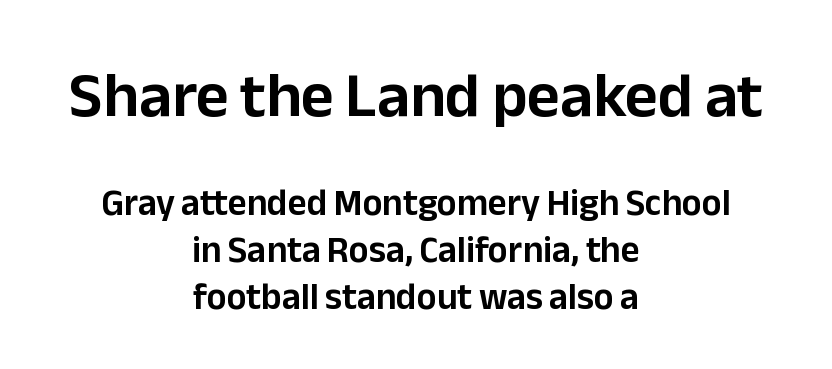
{"serif": "no", "italic": "no", "width": "normal", "stroke_contrast": "low", "x_height": "medium", "monospaced": "no", "underline": "no", "align": "center", "line_spacing": "normal", "line_spacing_ratio": 1.27, "letter_spacing": "normal", "letter_spacing_em": 0.0, "larger_block": "first", "size_ratio": 1.73, "glyph_px": 64}
